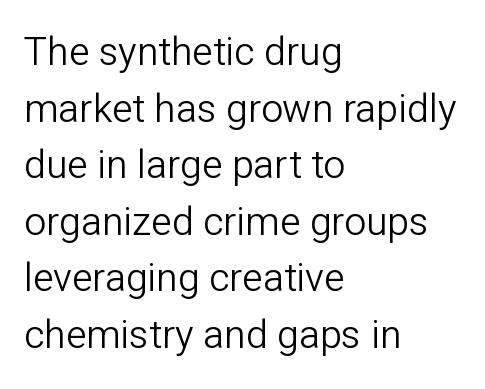
The image shows 39 px light sans-serif type, upright; set left-aligned, normal line spacing (1.45x), normal letter spacing, not underlined; low stroke contrast and a medium x-height.
